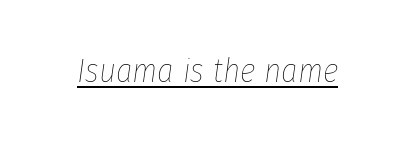
This rendering leaves character spacing at its baseline value. Slant detected: the letters are inclined. Is the type heavy? It reads as light-to-regular instead. Quick note: underline on. Each letter keeps its own natural width here, so spacing adapts to shape.
